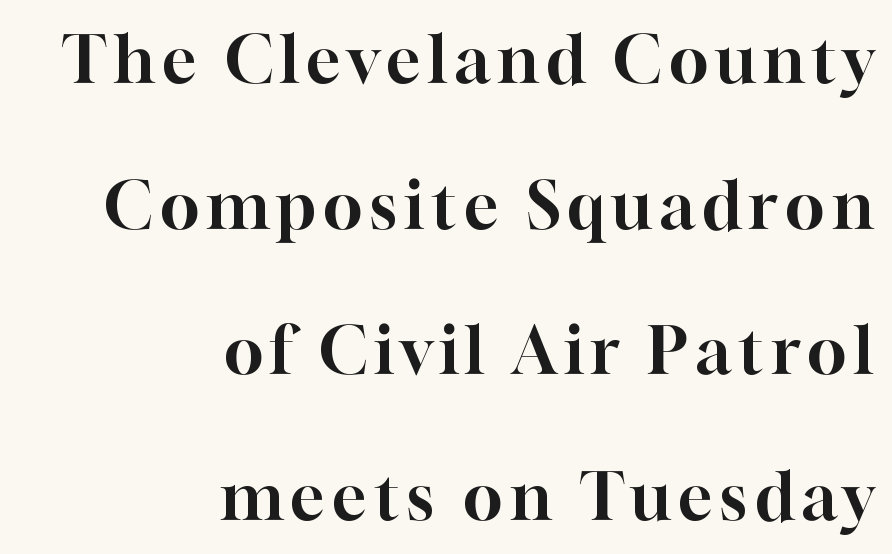
{"serif": "yes", "italic": "no", "width": "normal", "stroke_contrast": "high", "x_height": "medium", "monospaced": "no", "underline": "no", "align": "right", "line_spacing": "loose", "line_spacing_ratio": 2.24, "glyph_px": 65}
